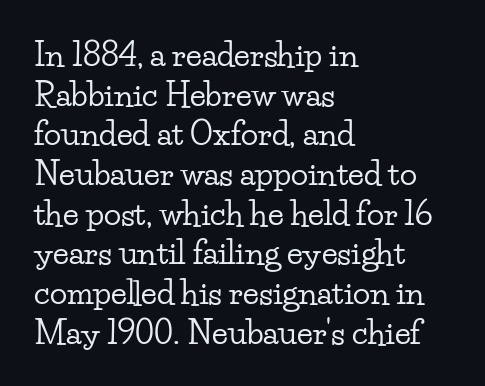
The image shows 32 px wide serif type, upright; set left-aligned, line spacing 1.24x, normal letter spacing, not underlined; low stroke contrast and a small x-height.
